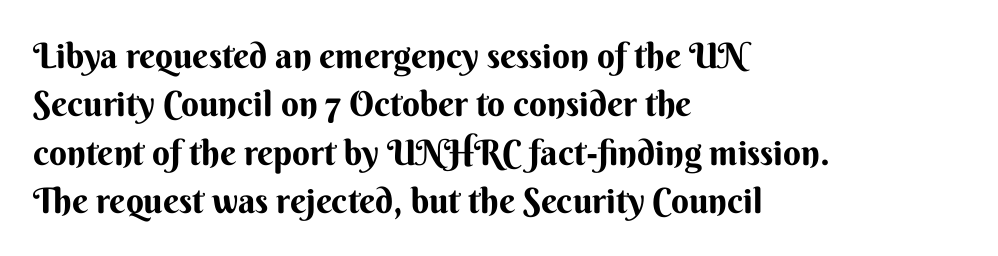
The image shows 35 px sans-serif type, upright; set left-aligned, normal line spacing (1.38x), normal letter spacing, not underlined; medium stroke contrast and a small x-height.
